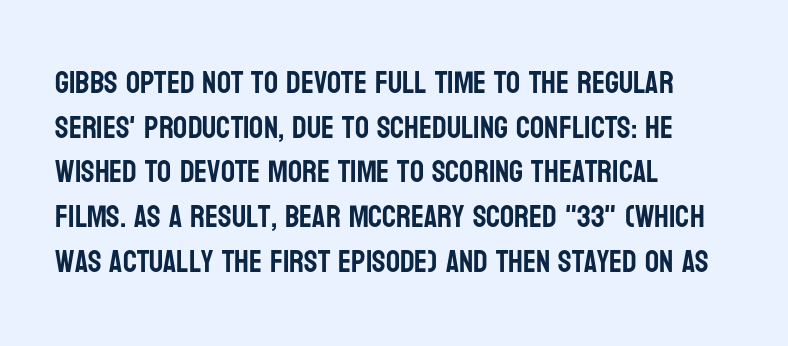
In terms of letterform style, serifs are entirely absent. Layout note: lines flush left. Baseline-to-baseline distance is the conventional proportion of letter height. Unlike italic type, these characters show no tilt at all. Inter-character spacing is left at the font's built-in metrics. Do the characters align in a grid? No, the font is proportional.
